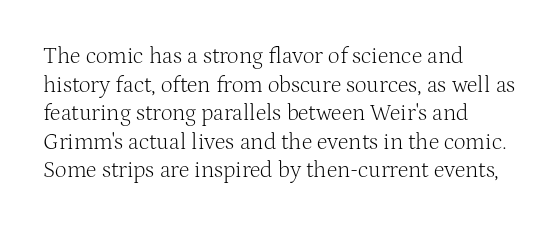
Beneath every word, the page is bare. On a weight scale, this lands at 450 or below. Look at the tracking — it's just the regular setting, nothing added. The typesetter chose a ragged-right arrangement here. Upright lettering throughout.
